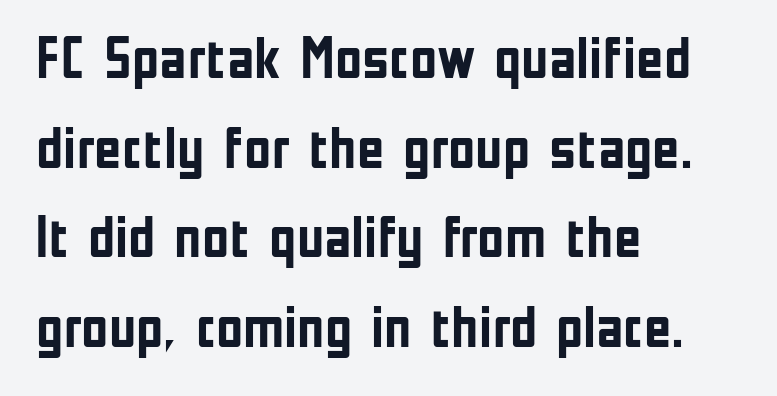
The lettering holds an erect, upright posture throughout. Look at the tracking — it's just the regular setting, nothing added. Caption: bold face, heavy strokes. The foot of each line stays bare and open.
